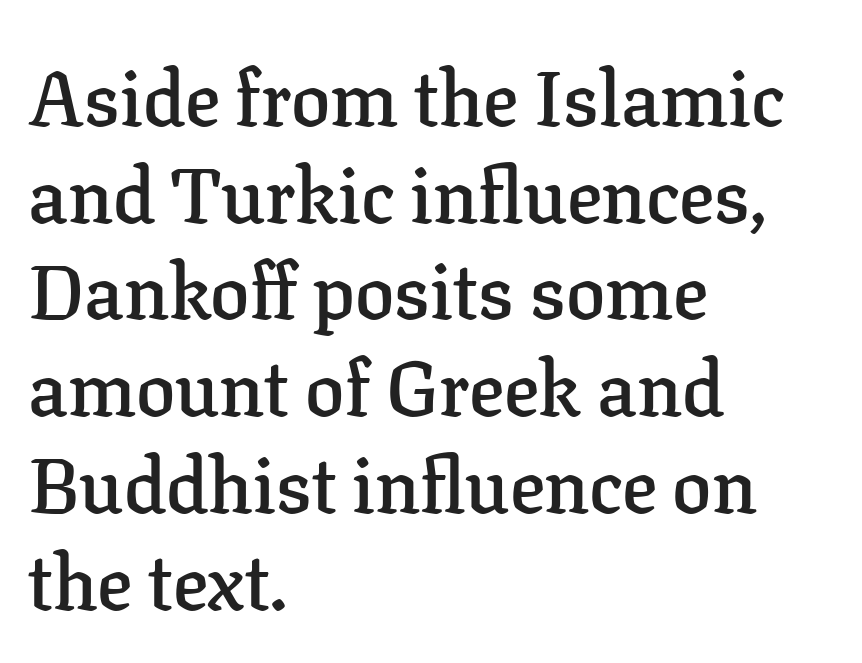
The paragraph has a hard left edge and a soft right edge. Descenders are the only things crossing below the line. Here the designer chose a conventional face with non-uniform glyph widths. Heft: intermediate — a semibold. Does extra space separate the letters? No, they use regular spacing. Are there feet on the stems? There are — it's a serif.
